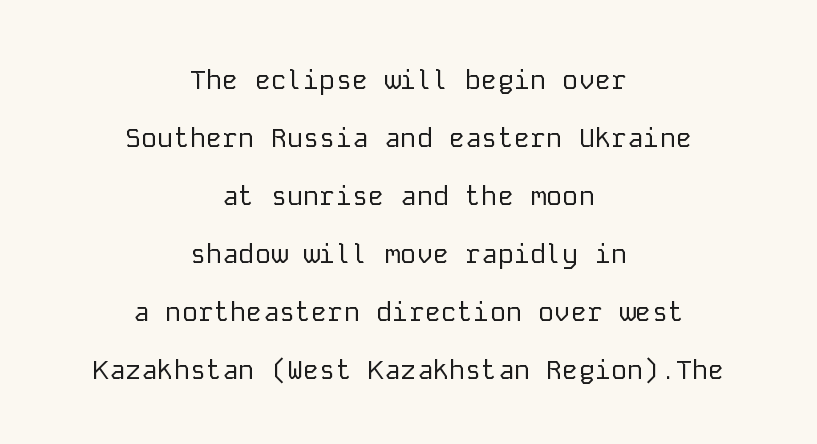
Q: Is the text bold? A: No.
Q: Is the text italic (slanted)? A: No, it is upright.
Q: Is the text underlined? A: No.
Q: How is the paragraph aligned? A: Centered.
Q: Is the spacing between letters normal or unusually wide? A: Normal.
Q: Is the spacing between lines tight, normal or loose? A: Loose.
